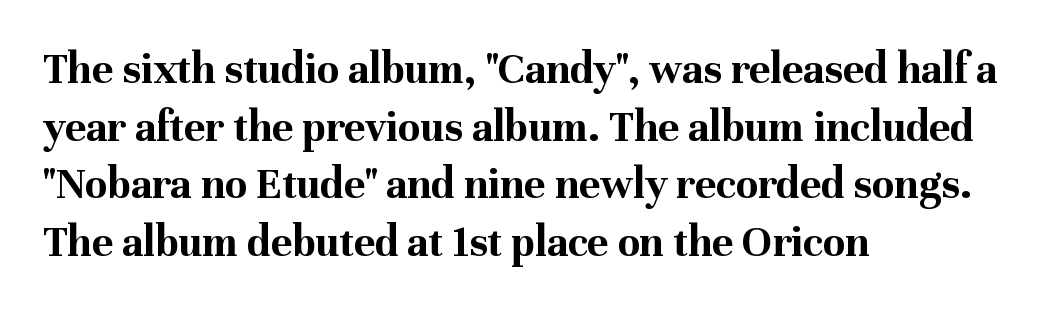
{"serif": "yes", "italic": "no", "bold": "yes", "weight": "bold", "width": "normal", "stroke_contrast": "medium", "x_height": "medium", "monospaced": "no", "underline": "no", "align": "left", "line_spacing": "normal", "line_spacing_ratio": 1.28, "letter_spacing": "normal", "letter_spacing_em": 0.0, "glyph_px": 45}
